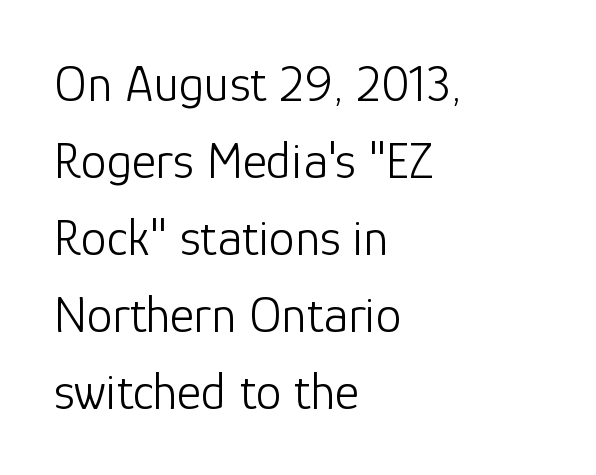
{"serif": "no", "italic": "no", "bold": "no", "weight": "light", "width": "normal", "stroke_contrast": "low", "x_height": "medium", "monospaced": "no", "underline": "no", "align": "left", "line_spacing": "normal", "line_spacing_ratio": 1.48, "letter_spacing": "normal", "letter_spacing_em": 0.0, "glyph_px": 52}
